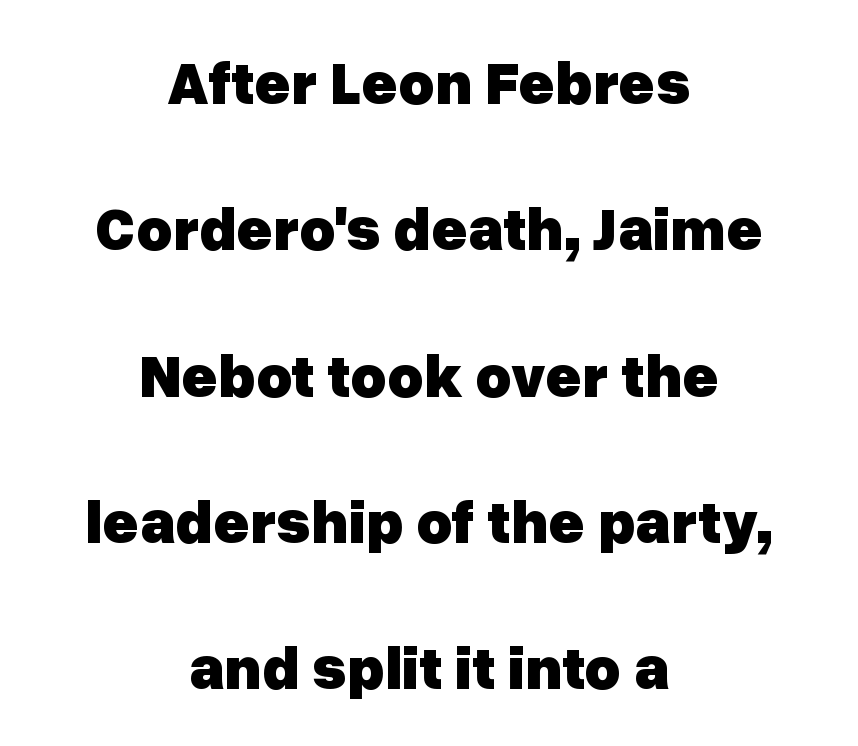
Q: Is the text bold? A: Yes.
Q: Is the text italic (slanted)? A: No, it is upright.
Q: Is the typeface a serif or a sans-serif typeface? A: Sans-serif.
Q: Is the text underlined? A: No.
Q: How is the paragraph aligned? A: Centered.
Q: Is the spacing between letters normal or unusually wide? A: Normal.
Q: Is the spacing between lines tight, normal or loose? A: Loose.
Q: Width (condensed, normal, or wide)? A: Normal.
Q: Stroke contrast? A: Low.
Q: x-height? A: Medium.
Q: Monospaced? A: No.
